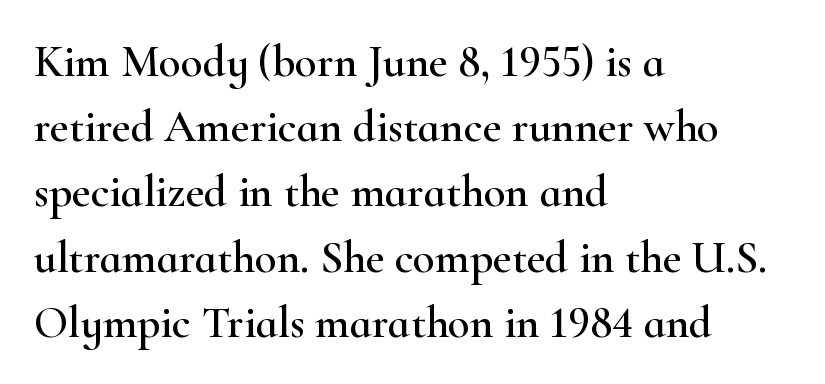
Q: Is the text italic (slanted)? A: No, it is upright.
Q: Is the typeface a serif or a sans-serif typeface? A: Serif.
Q: Is the text underlined? A: No.
Q: How is the paragraph aligned? A: Left-aligned.
Q: Is the spacing between letters normal or unusually wide? A: Normal.
Q: Is the spacing between lines tight, normal or loose? A: Normal.
Q: Width (condensed, normal, or wide)? A: Wide.
Q: Stroke contrast? A: High.
Q: x-height? A: Small.
Q: Monospaced? A: No.
